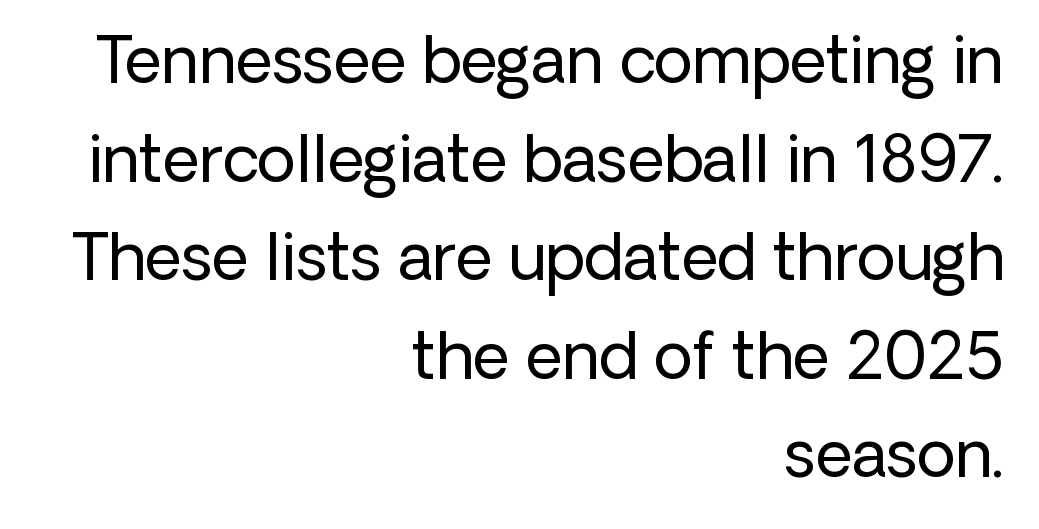
The image shows 64 px regular-weight sans-serif type, upright; set right-aligned, normal line spacing (1.54x), normal letter spacing, not underlined; low stroke contrast and a medium x-height.
